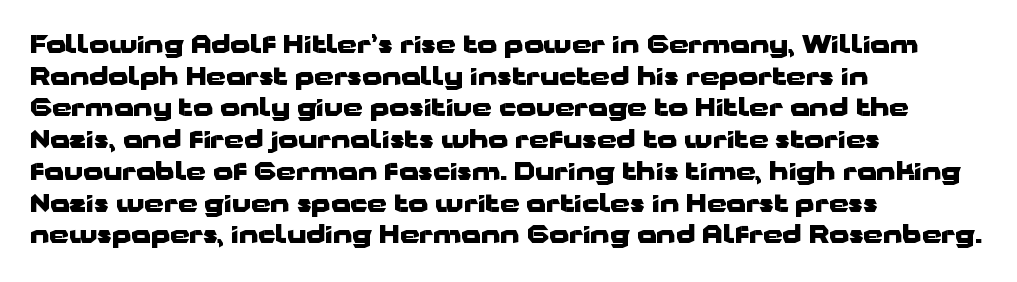
Q: Is the text bold? A: Yes.
Q: Is the text italic (slanted)? A: No, it is upright.
Q: Is the text underlined? A: No.
Q: How is the paragraph aligned? A: Left-aligned.
Q: Is the spacing between letters normal or unusually wide? A: Normal.
Q: Is the spacing between lines tight, normal or loose? A: Normal.
